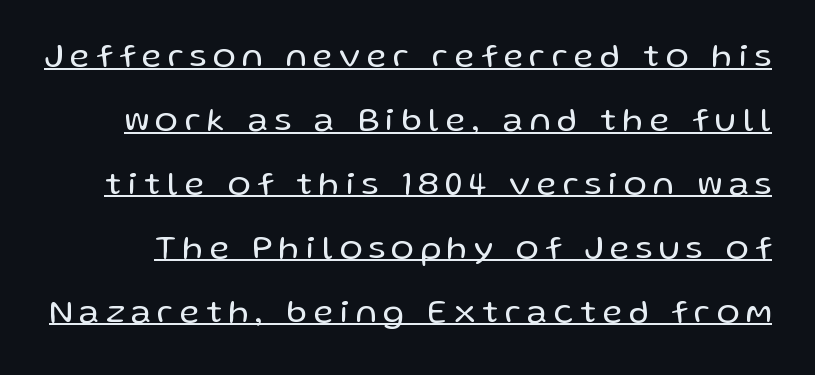
The face used here is rendered with a markedly widened letterfit. Emphasis is given by a line drawn under the lettering. Varying glyph widths throughout — classic text-font behaviour. Are there feet on the stems? There aren't — it's a sans.
